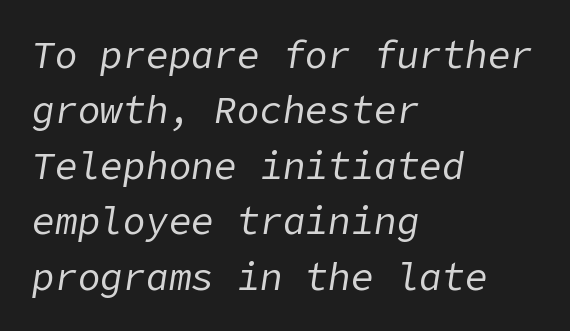
Interline gaps are of average width in this sample. In terms of posture, this sample is oblique. The strip under each line holds only bare page. Reading down the block, your eye returns to a fixed left position each line. Compared with typical body copy, the letter spacing here is the same. Is the stroke heavy? The answer is a plain regular-or-lighter.
